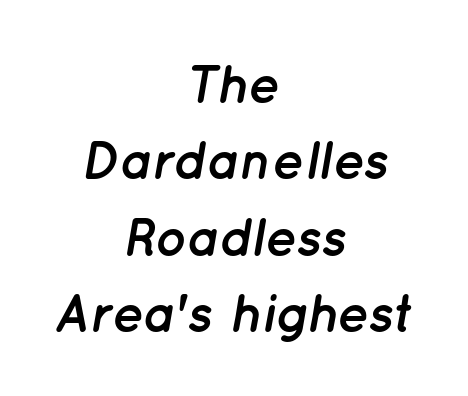
The image shows 53 px semibold type, italic (leaning right); set centered, normal line spacing (1.44x), normal letter spacing, not underlined; low stroke contrast and a medium x-height.
